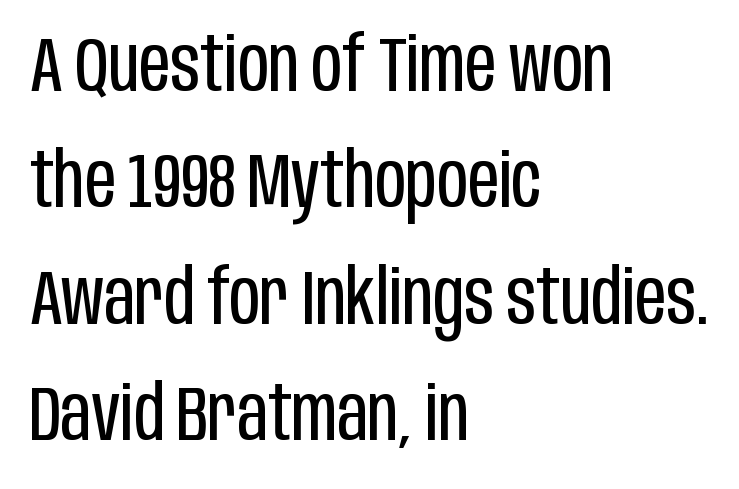
{"serif": "no", "italic": "no", "bold": "no", "weight": "regular", "width": "condensed", "stroke_contrast": "low", "x_height": "large", "monospaced": "no", "underline": "no", "align": "left", "line_spacing": "normal", "line_spacing_ratio": 1.53, "letter_spacing": "normal", "letter_spacing_em": 0.0, "glyph_px": 76}
